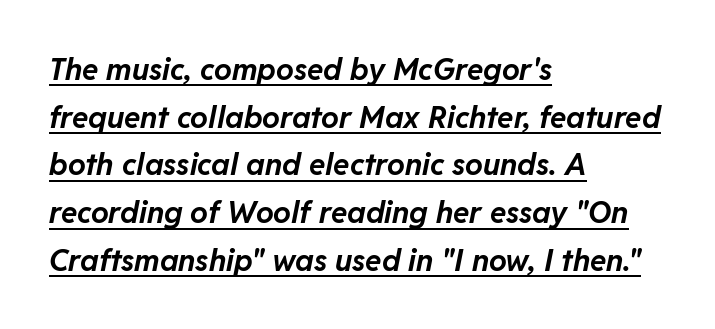
The space between consecutive lines is moderate. Does extra space separate the letters? No, they use regular spacing. Each letter keeps its own natural width here, so spacing adapts to shape. Layout note: lines flush left. Students, this is bold: see how much ink each stroke carries.
